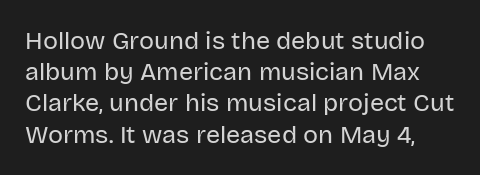
Q: Is the text bold? A: No.
Q: Is the text italic (slanted)? A: No, it is upright.
Q: Is the text underlined? A: No.
Q: Is the spacing between letters normal or unusually wide? A: Normal.
Q: Is the spacing between lines tight, normal or loose? A: Normal.
